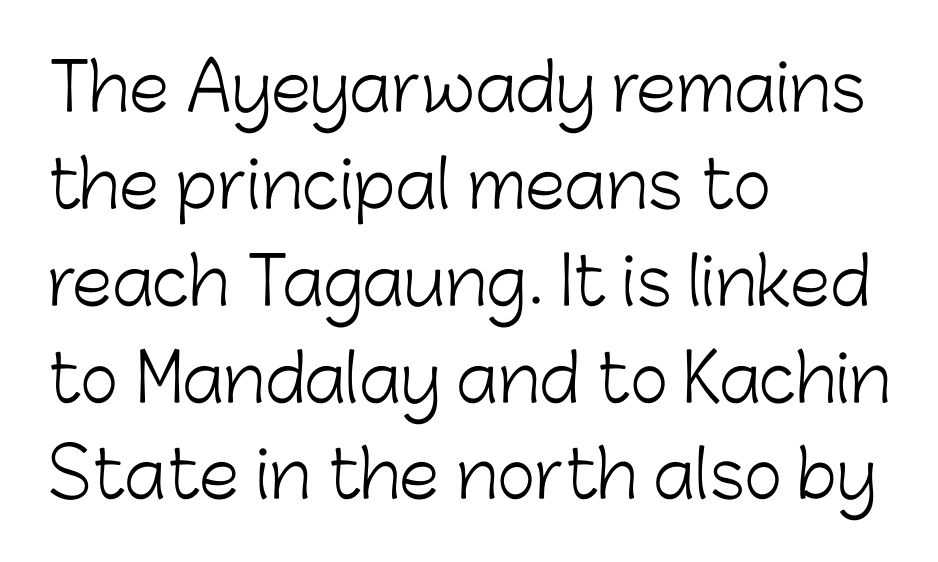
This sample is left-justified, so line endings fall wherever the words run out. Think standard paragraph weight, or any step lighter than that. Unmarked baselines from the first word to the last. Compared with typical body copy, the letter spacing here is the same. Does the lettering tilt? It doesn't — this is upright.
